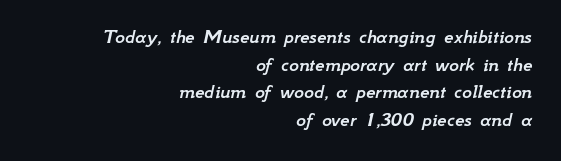
Q: Is the text italic (slanted)? A: Yes, it leans right by about 12 degrees.
Q: Is the text underlined? A: No.
Q: How is the paragraph aligned? A: Right-aligned.
Q: Is the spacing between letters normal or unusually wide? A: Normal.
Q: Is the spacing between lines tight, normal or loose? A: Normal.
